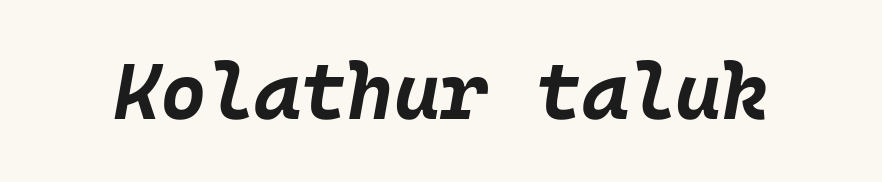
Q: Is the text bold? A: Yes.
Q: Is the text italic (slanted)? A: Yes, it leans right by about 10 degrees.
Q: Is the text underlined? A: No.
Q: Is the spacing between letters normal or unusually wide? A: Normal.
Q: Width (condensed, normal, or wide)? A: Normal.
Q: Stroke contrast? A: Low.
Q: x-height? A: Large.
